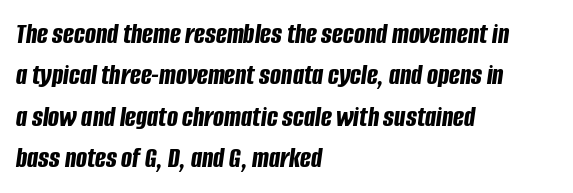
The image shows 29 px bold, condensed type, italic (leaning right); set left-aligned, normal line spacing (1.43x), normal letter spacing, not underlined; low stroke contrast and a large x-height.
